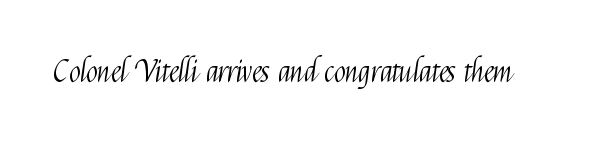
{"serif": "no", "bold": "no", "weight": "light", "width": "condensed", "stroke_contrast": "medium", "x_height": "medium", "monospaced": "no", "underline": "no", "letter_spacing": "normal", "letter_spacing_em": 0.0, "glyph_px": 30}
